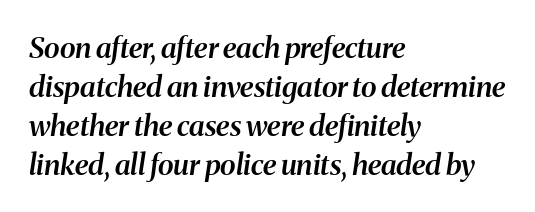
Q: Is the text bold? A: Semi-bold.
Q: Is the text italic (slanted)? A: Yes, it leans right by about 8 degrees.
Q: Is the typeface a serif or a sans-serif typeface? A: Serif.
Q: Is the text underlined? A: No.
Q: How is the paragraph aligned? A: Left-aligned.
Q: Is the spacing between letters normal or unusually wide? A: Normal.
Q: Is the spacing between lines tight, normal or loose? A: Normal.
Q: Width (condensed, normal, or wide)? A: Normal.
Q: Stroke contrast? A: Medium.
Q: x-height? A: Medium.
Q: Monospaced? A: No.
